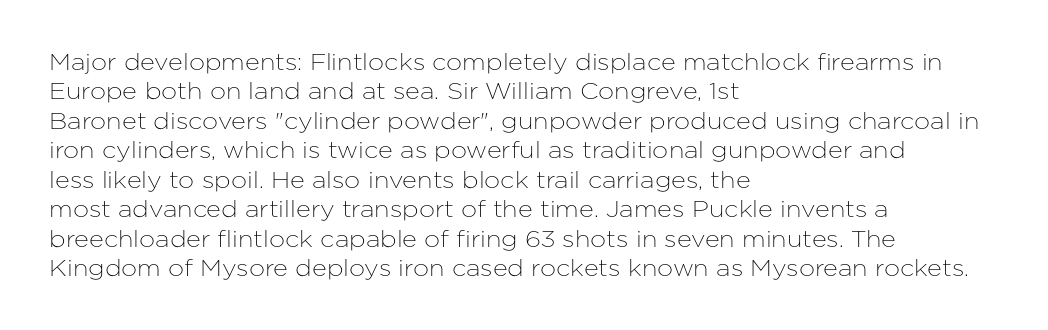
{"italic": "no", "underline": "no", "align": "left", "line_spacing": "normal", "line_spacing_ratio": 1.28, "letter_spacing": "normal", "letter_spacing_em": 0.0, "glyph_px": 23}
